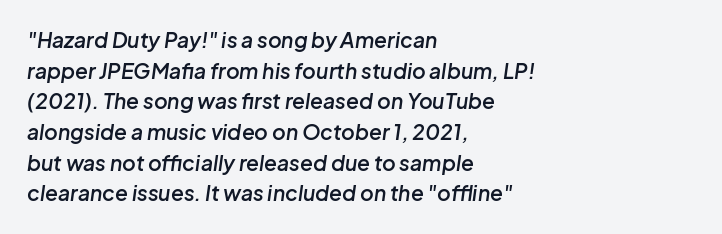
The image shows 21 px text type, italic (leaning right); set left-aligned, normal line spacing (1.46x), normal letter spacing, not underlined.
